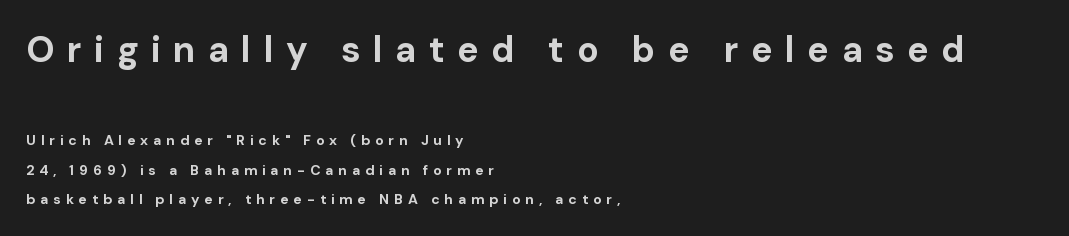
Quick note: not italic, upright. Type size steps down from the first block to the second. Reading down the block, your eye returns to a fixed left position each line. Descender tails drop into unmarked territory.
